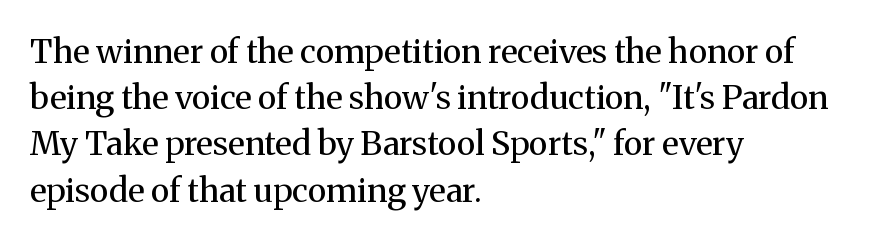
{"serif": "yes", "italic": "no", "bold": "no", "weight": "regular", "width": "normal", "stroke_contrast": "medium", "x_height": "medium", "monospaced": "no", "underline": "no", "align": "left", "line_spacing": "normal", "line_spacing_ratio": 1.4, "letter_spacing": "normal", "letter_spacing_em": 0.0, "glyph_px": 33}
